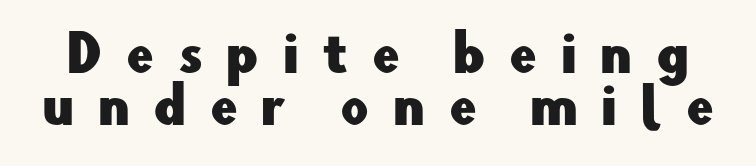
{"serif": "no", "italic": "no", "width": "normal", "stroke_contrast": "low", "x_height": "small", "monospaced": "no", "underline": "no", "line_spacing": "tight", "line_spacing_ratio": 1.06, "letter_spacing": "wide", "letter_spacing_em": 0.48, "glyph_px": 49}
